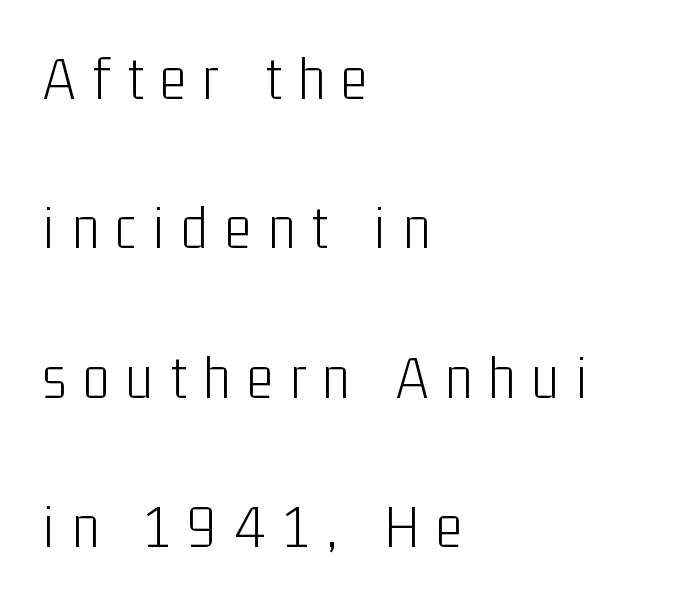
The image shows 63 px light, condensed sans-serif type, upright; set left-aligned, loose line spacing (2.37x), unusually wide letter spacing (+0.27 em), not underlined; low stroke contrast and a medium x-height.
